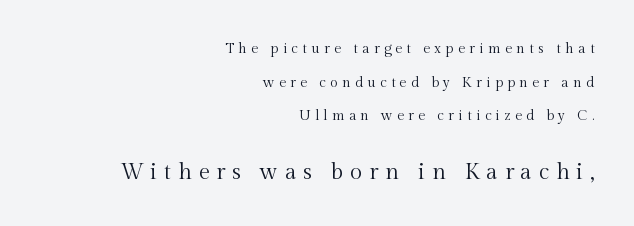
Layout note: lines flush right. Designer's note — italics off, roman on. Whoever set this made the second block the dominant, larger element. Reading down the column, the eye jumps a long way to each next line. Stems here are at most as thick as an everyday book face. The words here are not underlined.
